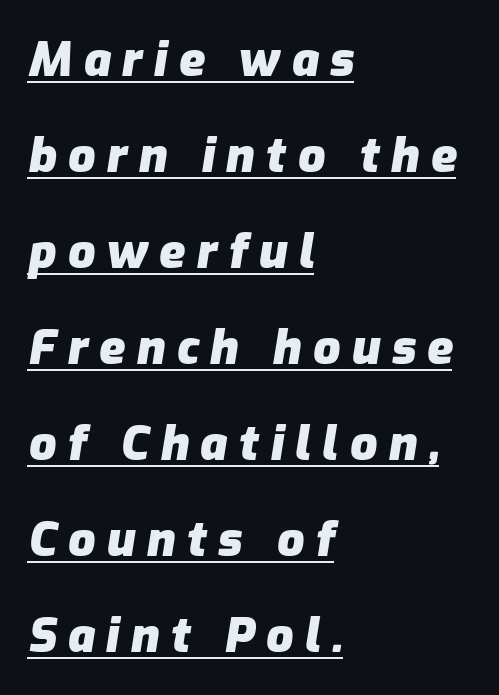
{"italic": "yes", "lean": "right", "slant_degrees": 9, "bold": "yes", "weight": "heavy", "width": "normal", "stroke_contrast": "low", "x_height": "medium", "monospaced": "no", "underline": "yes", "align": "left", "line_spacing": "loose", "line_spacing_ratio": 2.0, "letter_spacing": "wide", "letter_spacing_em": 0.23, "glyph_px": 48}
